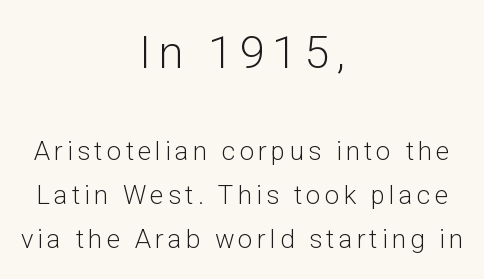
The image shows 45 px light sans-serif type, upright; set centered, normal line spacing (1.69x), not underlined; the first (top) block is 1.73x larger; low stroke contrast and a medium x-height.
